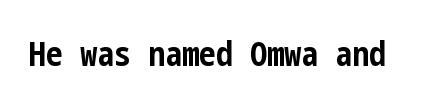
{"serif": "no", "italic": "no", "bold": "yes", "weight": "bold", "width": "condensed", "stroke_contrast": "low", "x_height": "medium", "underline": "no", "letter_spacing": "normal", "letter_spacing_em": 0.0, "glyph_px": 34}
